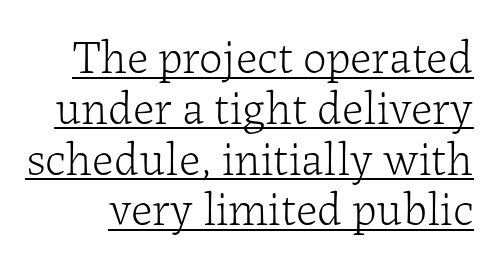
You could not count columns in this text — the font is proportionally spaced. Posture: upright roman. Observe the serifs anchoring each vertical stroke in this sample. The glyphs are accompanied by a horizontal stroke just below them.
